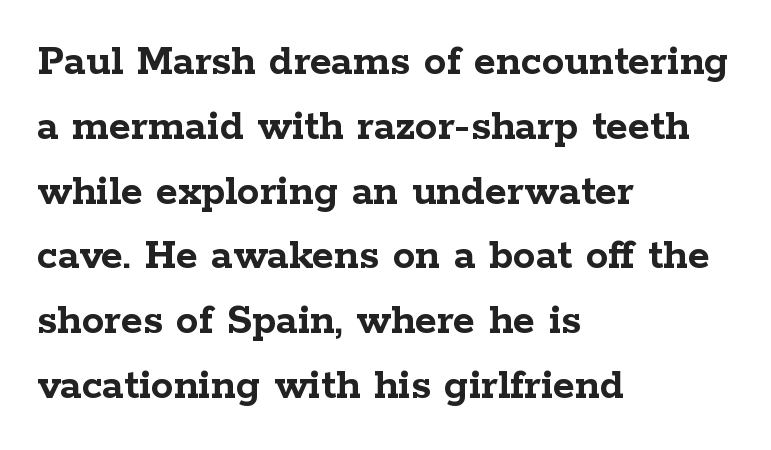
Q: Is the text bold? A: Yes.
Q: Is the text italic (slanted)? A: No, it is upright.
Q: Is the typeface a serif or a sans-serif typeface? A: Serif.
Q: Is the text underlined? A: No.
Q: How is the paragraph aligned? A: Left-aligned.
Q: Is the spacing between letters normal or unusually wide? A: Normal.
Q: Is the spacing between lines tight, normal or loose? A: Normal.
Q: Width (condensed, normal, or wide)? A: Wide.
Q: Stroke contrast? A: Low.
Q: x-height? A: Medium.
Q: Monospaced? A: No.
